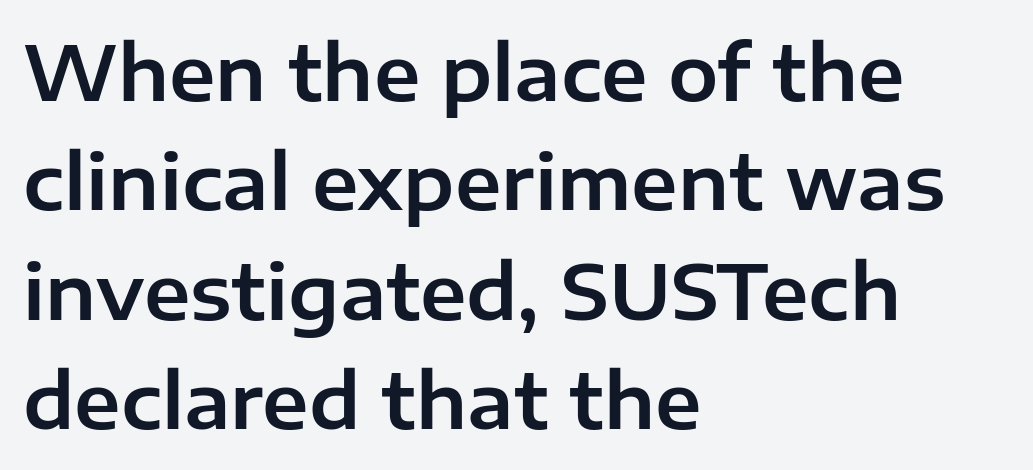
{"serif": "no", "italic": "no", "width": "normal", "stroke_contrast": "low", "x_height": "medium", "monospaced": "no", "underline": "no", "align": "left", "line_spacing": "normal", "line_spacing_ratio": 1.46, "letter_spacing": "normal", "letter_spacing_em": 0.0, "glyph_px": 75}
